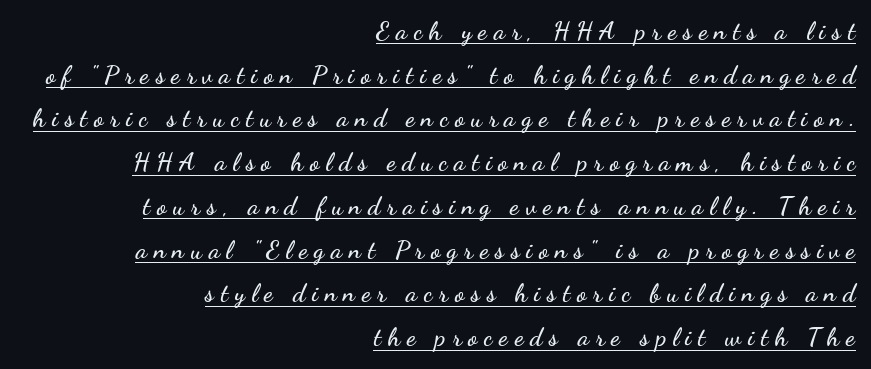
Q: Is the text italic (slanted)? A: Yes.
Q: Is the text underlined? A: Yes.
Q: How is the paragraph aligned? A: Right-aligned.
Q: Is the spacing between letters normal or unusually wide? A: Unusually wide.
